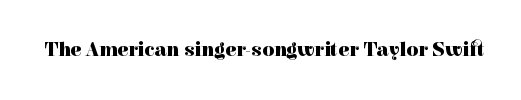
Q: Is the text bold? A: Yes.
Q: Is the text italic (slanted)? A: No, it is upright.
Q: Is the text underlined? A: No.
Q: Is the spacing between letters normal or unusually wide? A: Normal.
